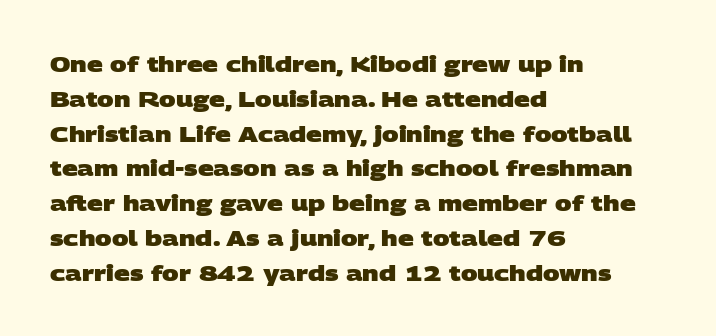
{"bold": "yes", "underline": "no", "align": "left", "line_spacing": "normal", "line_spacing_ratio": 1.58, "letter_spacing": "normal", "letter_spacing_em": 0.0, "glyph_px": 22}
